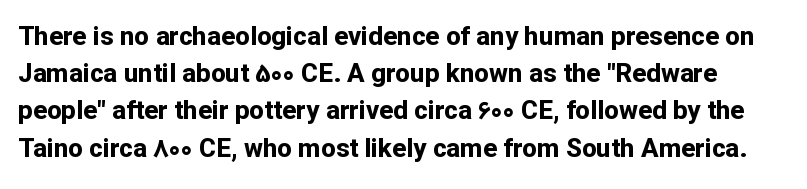
{"italic": "no", "bold": "yes", "underline": "no", "line_spacing": "normal", "line_spacing_ratio": 1.43, "letter_spacing": "normal", "letter_spacing_em": 0.0, "glyph_px": 26}
